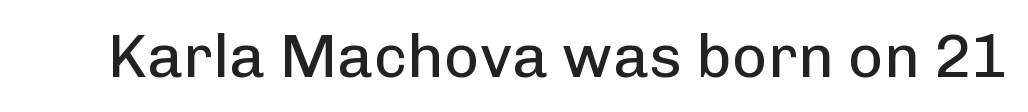
{"serif": "no", "italic": "no", "bold": "no", "weight": "regular", "width": "normal", "stroke_contrast": "low", "x_height": "medium", "monospaced": "no", "underline": "no", "letter_spacing": "normal", "letter_spacing_em": 0.0, "glyph_px": 61}
